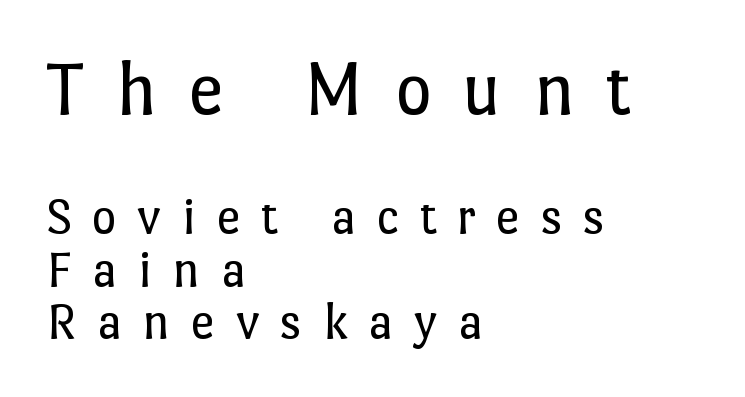
Q: Is the text bold? A: No.
Q: Is the text italic (slanted)? A: No, it is upright.
Q: Is the text underlined? A: No.
Q: How is the paragraph aligned? A: Left-aligned.
Q: Is the spacing between letters normal or unusually wide? A: Unusually wide.
Q: Is the spacing between lines tight, normal or loose? A: Tight.
Q: Which block of text is set in a larger size, the first (top) or the second (bottom)? A: The first (top) one.
Q: Width (condensed, normal, or wide)? A: Normal.
Q: Stroke contrast? A: Low.
Q: x-height? A: Medium.
Q: Monospaced? A: No.
